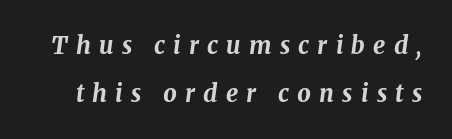
Q: Is the text bold? A: Yes.
Q: Is the text italic (slanted)? A: Yes, it leans right by about 8 degrees.
Q: Is the text underlined? A: No.
Q: Is the spacing between letters normal or unusually wide? A: Unusually wide.
Q: Is the spacing between lines tight, normal or loose? A: Loose.
